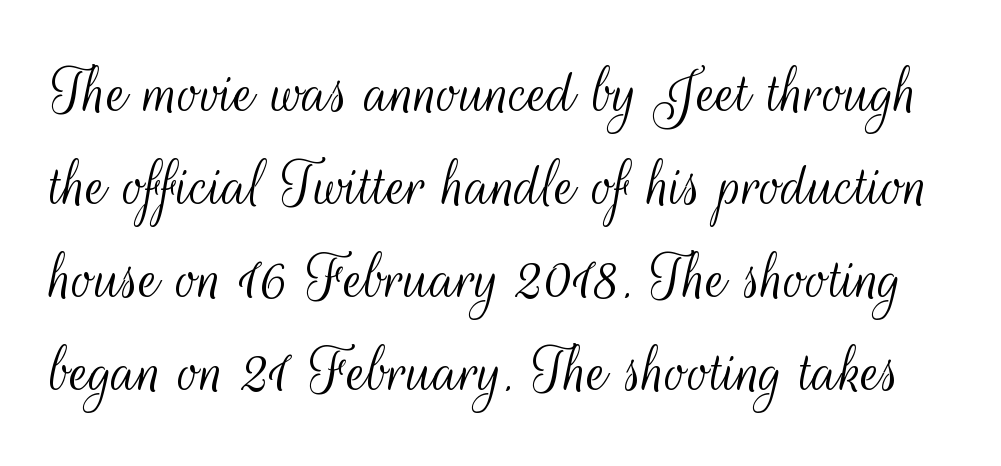
The image shows 71 px light, condensed sans-serif type; set normal line spacing (1.31x), normal letter spacing, not underlined; medium stroke contrast and a small x-height.
